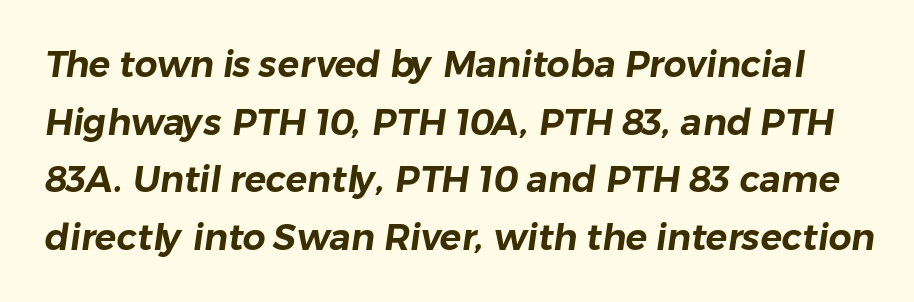
The image shows 36 px sans-serif type; set normal line spacing (1.6x), normal letter spacing, not underlined; low stroke contrast and a medium x-height.
